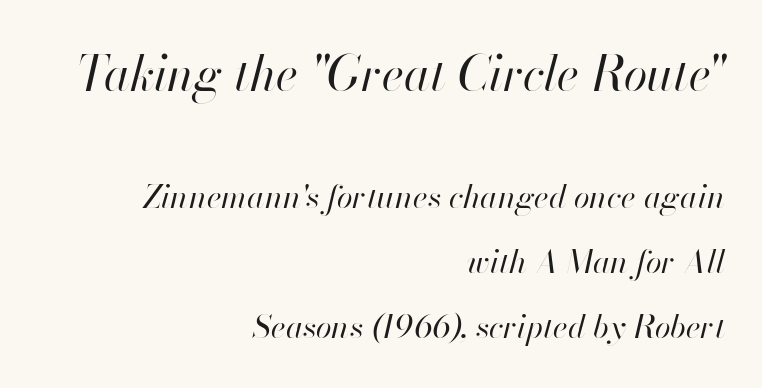
The image shows 48 px regular-weight type, italic (leaning right); set right-aligned, loose line spacing (2.02x), normal letter spacing, not underlined; the first (top) block is 1.5x larger; high stroke contrast and a small x-height.
